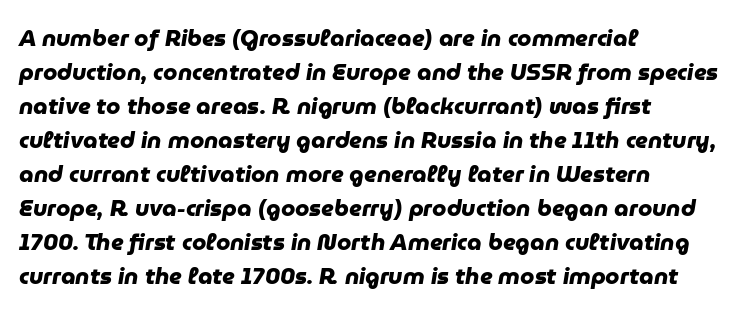
The image shows 23 px bold type; set left-aligned, normal line spacing (1.48x), normal letter spacing, not underlined.
